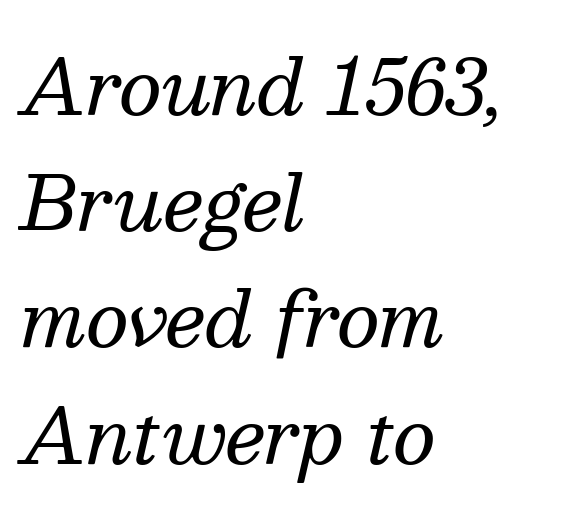
Q: Is the text bold? A: No.
Q: Is the text italic (slanted)? A: Yes, it leans right by about 13 degrees.
Q: Is the typeface a serif or a sans-serif typeface? A: Serif.
Q: Is the text underlined? A: No.
Q: How is the paragraph aligned? A: Left-aligned.
Q: Is the spacing between letters normal or unusually wide? A: Normal.
Q: Is the spacing between lines tight, normal or loose? A: Normal.
Q: Width (condensed, normal, or wide)? A: Normal.
Q: Stroke contrast? A: Medium.
Q: x-height? A: Medium.
Q: Monospaced? A: No.
